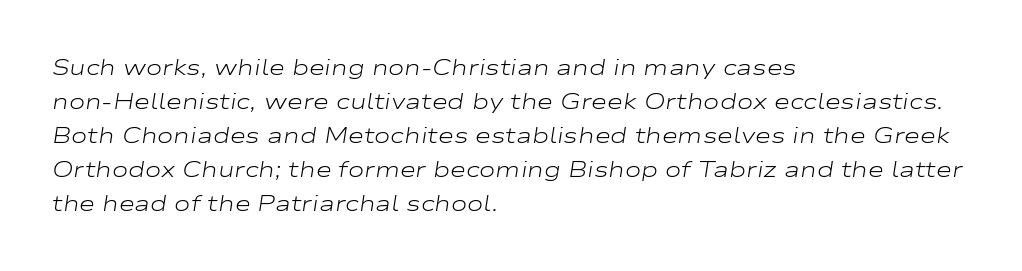
{"italic": "yes", "lean": "right", "slant_degrees": 9, "bold": "no", "underline": "no", "align": "left", "line_spacing": "normal", "line_spacing_ratio": 1.54, "letter_spacing": "normal", "letter_spacing_em": 0.0, "glyph_px": 22}
